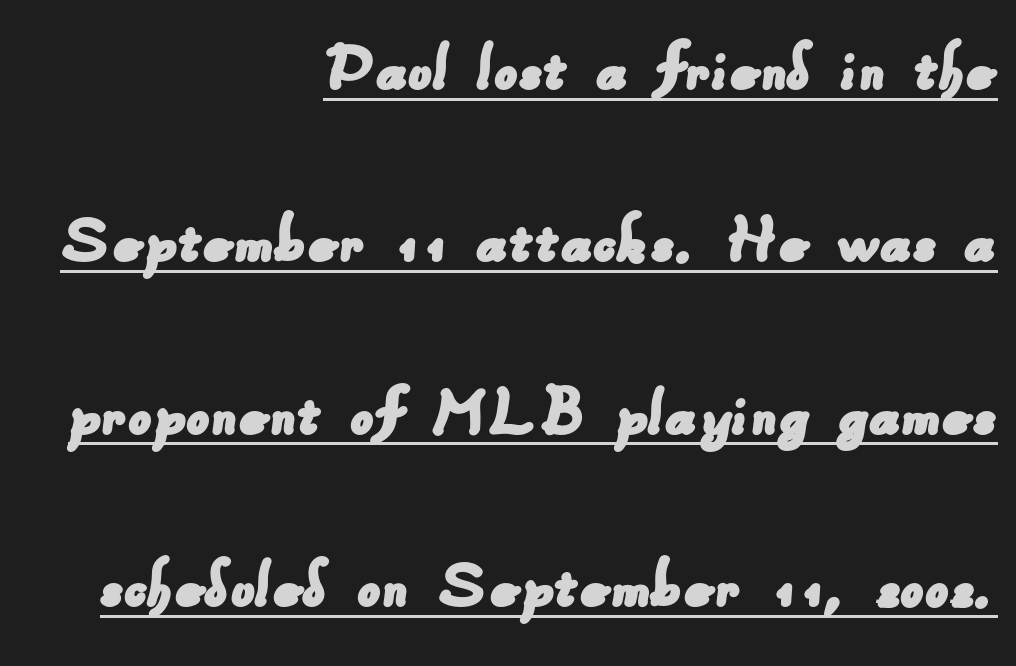
Q: Is the typeface a serif or a sans-serif typeface? A: Sans-serif.
Q: Is the text underlined? A: Yes.
Q: How is the paragraph aligned? A: Right-aligned.
Q: Is the spacing between letters normal or unusually wide? A: Normal.
Q: Is the spacing between lines tight, normal or loose? A: Loose.
Q: Width (condensed, normal, or wide)? A: Normal.
Q: Stroke contrast? A: Low.
Q: x-height? A: Small.
Q: Monospaced? A: No.
